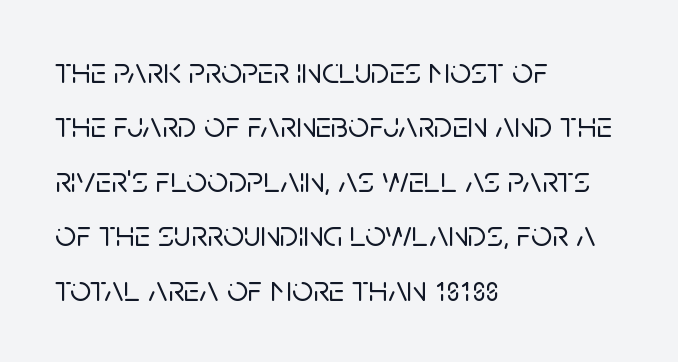
Q: Is the text italic (slanted)? A: No, it is upright.
Q: Is the typeface a serif or a sans-serif typeface? A: Sans-serif.
Q: Is the text underlined? A: No.
Q: How is the paragraph aligned? A: Left-aligned.
Q: Is the spacing between letters normal or unusually wide? A: Normal.
Q: Is the spacing between lines tight, normal or loose? A: Normal.
Q: Width (condensed, normal, or wide)? A: Normal.
Q: Stroke contrast? A: Low.
Q: x-height? A: Large.
Q: Monospaced? A: No.
